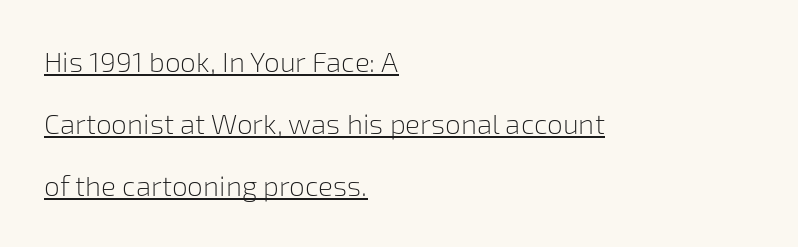
Q: Is the text bold? A: No.
Q: Is the text italic (slanted)? A: No, it is upright.
Q: Is the typeface a serif or a sans-serif typeface? A: Sans-serif.
Q: Is the text underlined? A: Yes.
Q: How is the paragraph aligned? A: Left-aligned.
Q: Is the spacing between letters normal or unusually wide? A: Normal.
Q: Is the spacing between lines tight, normal or loose? A: Loose.
Q: Width (condensed, normal, or wide)? A: Normal.
Q: Stroke contrast? A: Low.
Q: x-height? A: Medium.
Q: Monospaced? A: No.
